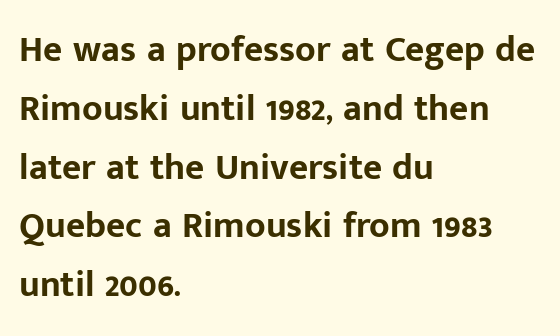
The image shows 37 px bold sans-serif type, upright; set left-aligned, normal line spacing (1.59x), normal letter spacing, not underlined; low stroke contrast and a medium x-height.
